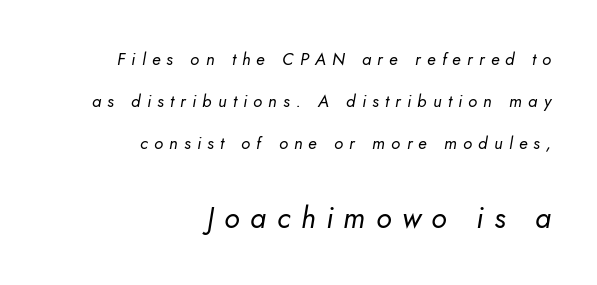
The image shows 29 px regular-weight type, italic (leaning right); set right-aligned, loose line spacing (2.48x), unusually wide letter spacing (+0.36 em), not underlined; the second (bottom) block is 1.71x larger; low stroke contrast and a small x-height.
